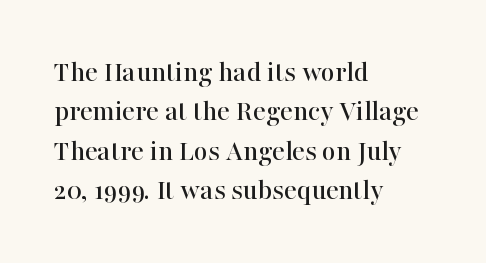
{"serif": "yes", "italic": "no", "width": "normal", "stroke_contrast": "high", "x_height": "medium", "monospaced": "no", "underline": "no", "align": "left", "line_spacing": "normal", "line_spacing_ratio": 1.31, "letter_spacing": "normal", "letter_spacing_em": 0.0, "glyph_px": 30}
